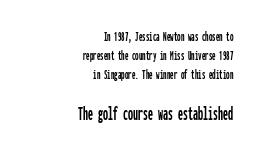
Posture: vertical. The setting favours the right margin, as signatures and pull-quotes sometimes do. Check the space under the baseline: it is left empty. Observe the ordinary spacing: letters are neighbours, not strangers.
